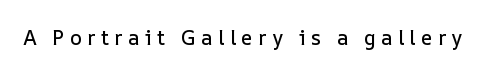
{"italic": "no", "underline": "no", "letter_spacing": "wide", "letter_spacing_em": 0.27, "glyph_px": 20}
